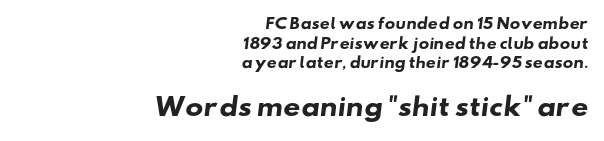
Q: Is the text bold? A: Yes.
Q: Is the text underlined? A: No.
Q: How is the paragraph aligned? A: Right-aligned.
Q: Is the spacing between letters normal or unusually wide? A: Normal.
Q: Is the spacing between lines tight, normal or loose? A: Normal.
Q: Which block of text is set in a larger size, the first (top) or the second (bottom)? A: The second (bottom) one.
